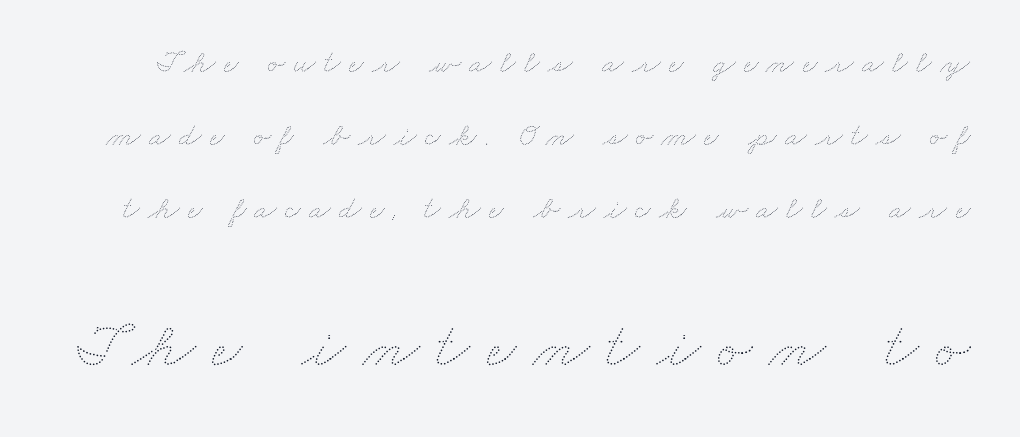
The vertical gap from one line to the next is large. The face used here appears at its bigger size in the lower chunk. Character widths vary here, with narrow letters taking less room than wide ones. Check the space under the baseline: it is left empty.
